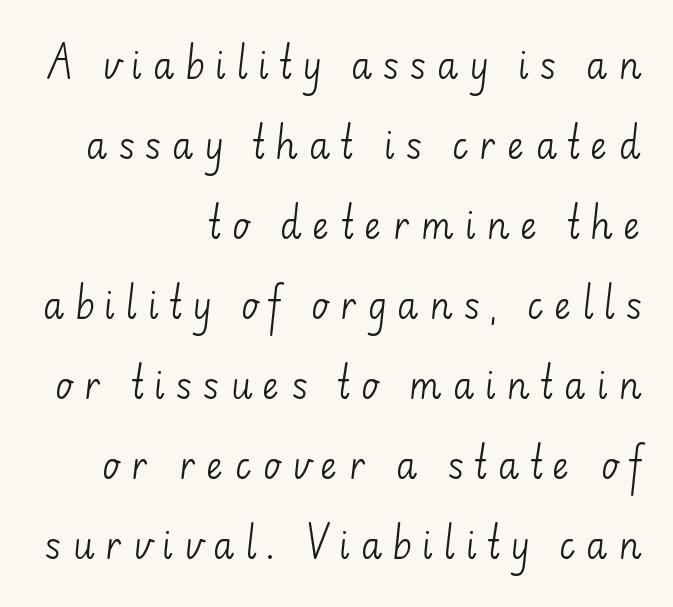
Q: Is the text bold? A: No.
Q: Is the text italic (slanted)? A: Yes.
Q: Is the typeface a serif or a sans-serif typeface? A: Sans-serif.
Q: Is the text underlined? A: No.
Q: How is the paragraph aligned? A: Right-aligned.
Q: Is the spacing between letters normal or unusually wide? A: Unusually wide.
Q: Is the spacing between lines tight, normal or loose? A: Loose.
Q: Width (condensed, normal, or wide)? A: Normal.
Q: Stroke contrast? A: Low.
Q: x-height? A: Small.
Q: Monospaced? A: No.
